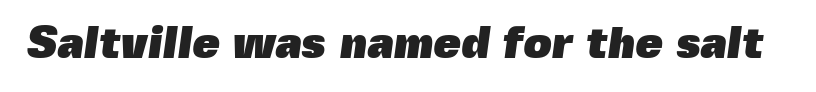
Default kerning and tracking; the words read as compact shapes. You'd pick this weight for a headline — it's a proper bold. Unlike a traditional serif, this face leaves its strokes unadorned. The letters advance in unequal steps, a hallmark of proportional type. Descenders hang freely into open space.
